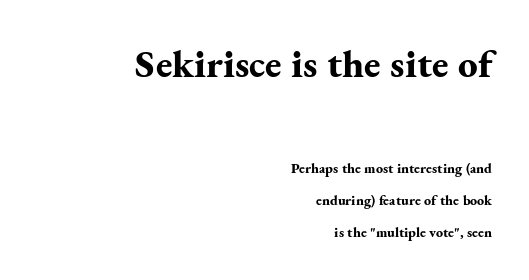
The image shows 39 px bold serif type, upright; set right-aligned, loose line spacing (2.3x), normal letter spacing, not underlined; the first (top) block is 2.79x larger; medium stroke contrast and a small x-height.
